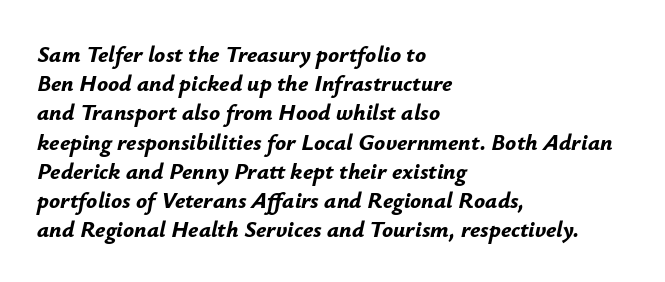
The image shows 23 px bold type, italic (leaning right); set left-aligned, normal line spacing (1.27x), normal letter spacing, not underlined.
